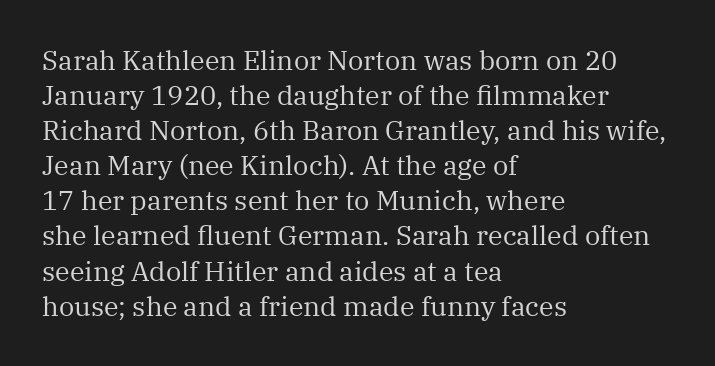
Style check: upright. Plain, unruled lines of type. The paragraph has a hard left edge and a soft right edge. This rendering leaves character spacing at its baseline value. A typesetter would call this leading conventional body-copy spacing. These glyphs show unthickened strokes, regular width or finer.
